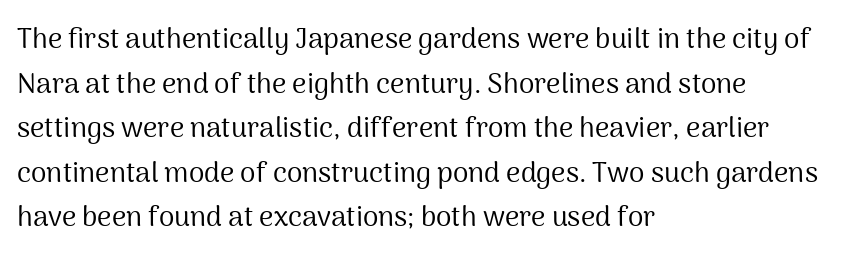
The leading is moderate, giving the passage an even texture. You can tell it's not italic because the verticals are truly vertical. A quiet, ordinary-to-light weight characterises the typeface. The text block is weighted toward the left margin, trailing off unevenly rightward. This sample uses a sans-serif face. Do the characters align in a grid? No, the font is proportional.
